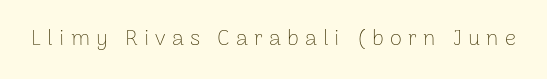
Q: Is the text bold? A: No.
Q: Is the text italic (slanted)? A: No, it is upright.
Q: Is the text underlined? A: No.
Q: Is the spacing between letters normal or unusually wide? A: Unusually wide.
